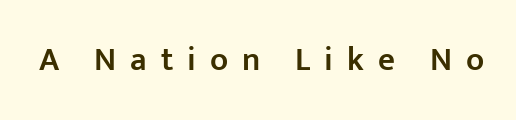
{"serif": "no", "italic": "no", "bold": "semi", "weight": "semibold", "width": "normal", "stroke_contrast": "low", "x_height": "medium", "monospaced": "no", "underline": "no", "letter_spacing": "wide", "letter_spacing_em": 0.42, "glyph_px": 33}
